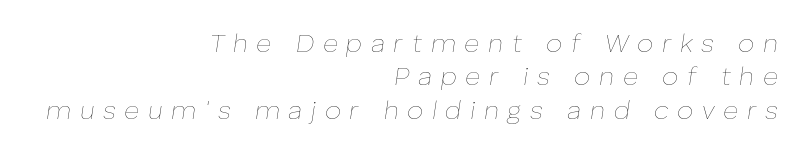
{"italic": "yes", "lean": "right", "slant_degrees": 8, "bold": "no", "underline": "no", "align": "right", "line_spacing": "normal", "line_spacing_ratio": 1.28, "letter_spacing": "wide", "letter_spacing_em": 0.33, "glyph_px": 26}
